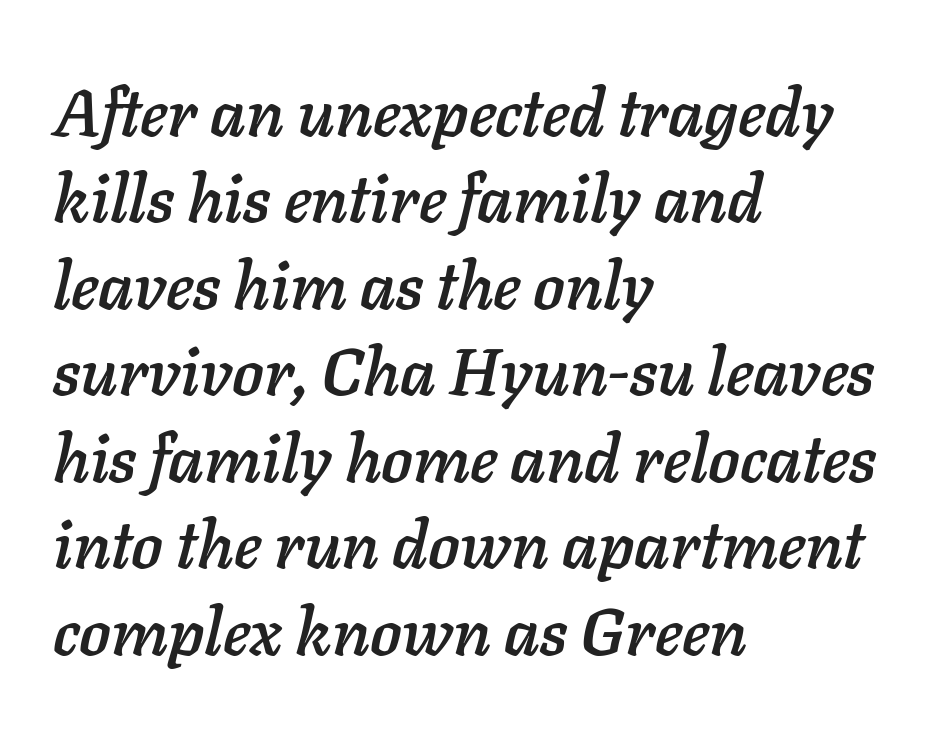
Q: Is the text italic (slanted)? A: Yes, it leans right by about 11 degrees.
Q: Is the text underlined? A: No.
Q: How is the paragraph aligned? A: Left-aligned.
Q: Is the spacing between letters normal or unusually wide? A: Normal.
Q: Is the spacing between lines tight, normal or loose? A: Normal.
Q: Width (condensed, normal, or wide)? A: Normal.
Q: Stroke contrast? A: Low.
Q: x-height? A: Medium.
Q: Monospaced? A: No.
